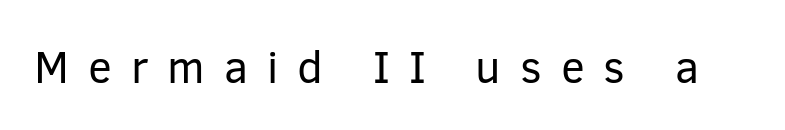
No feet cap the strokes, marking this as sans-serif type. The letters advance in unequal steps, a hallmark of proportional type. The typesetting does not lean heavy: it is not bold. Decoration check: the copy has no underline.
